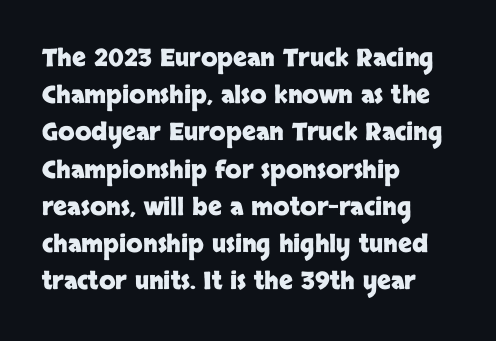
The passage shown has conventional tracking throughout. Underline: absent. The lines in this sample share a left origin and differ only in where they stop. These lines carry a lot of weight — the face is fully bold. Leading: standard. Characters remain perfectly vertical along every line.
